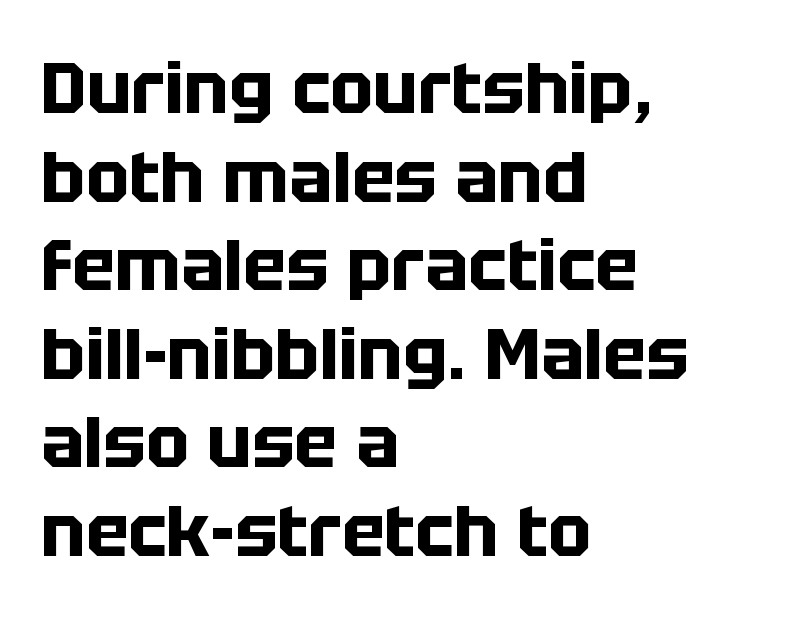
Is this a fixed-width face? No — the glyphs have proportional, varying widths. Alignment: flush left. Observe the absence of serifs on each vertical stroke in this sample. Rendered with straight, roman letterforms. Only glyphs here, with clear space below each row.
